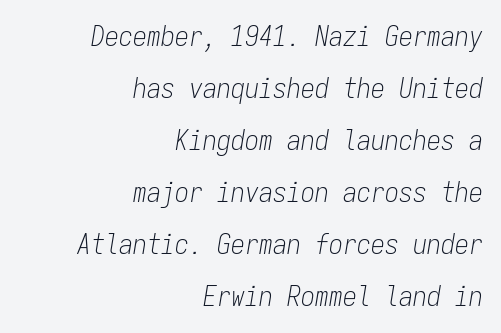
Layout note: lines flush right. Is the stroke heavy? The answer is a plain regular-or-lighter. The letterforms sit shoulder to shoulder at normal distance. Looking at the ascenders, they clearly lean.
